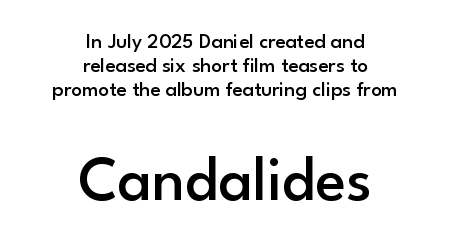
The image shows 63 px semibold sans-serif type, upright; set centered, tight line spacing (1.14x), normal letter spacing, not underlined; the second (bottom) block is 3.0x larger; low stroke contrast and a small x-height.
